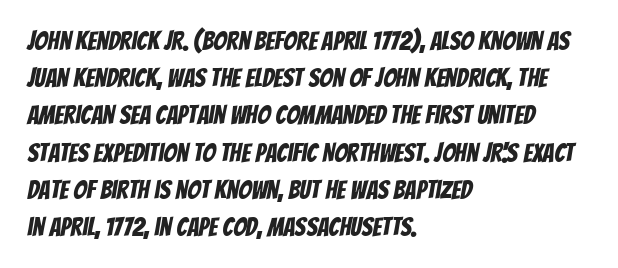
The image shows 26 px text type; set left-aligned, normal line spacing (1.43x), normal letter spacing, not underlined.
